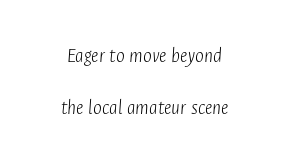
Q: Is the text bold? A: No.
Q: Is the text italic (slanted)? A: Yes, it leans right by about 4 degrees.
Q: Is the text underlined? A: No.
Q: How is the paragraph aligned? A: Centered.
Q: Is the spacing between letters normal or unusually wide? A: Normal.
Q: Is the spacing between lines tight, normal or loose? A: Loose.
